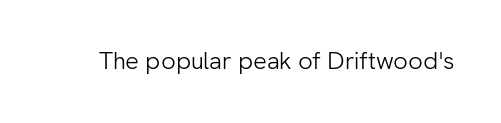
Q: Is the text bold? A: No.
Q: Is the text italic (slanted)? A: No, it is upright.
Q: Is the text underlined? A: No.
Q: Is the spacing between letters normal or unusually wide? A: Normal.
